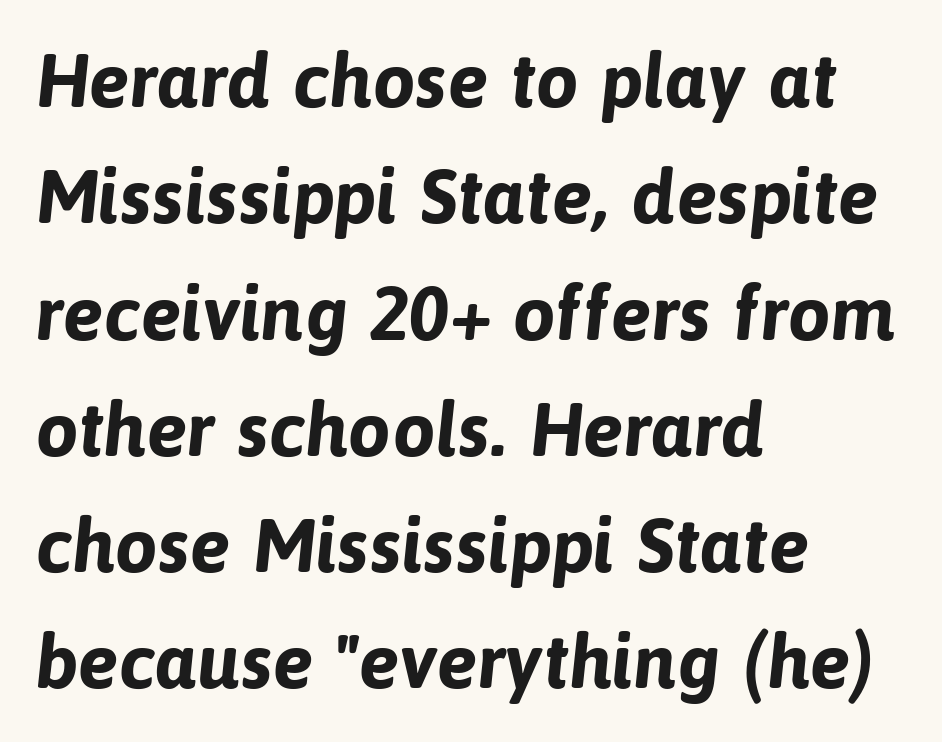
The image shows 76 px bold sans-serif type; set left-aligned, normal line spacing (1.53x), normal letter spacing, not underlined; low stroke contrast and a medium x-height.
